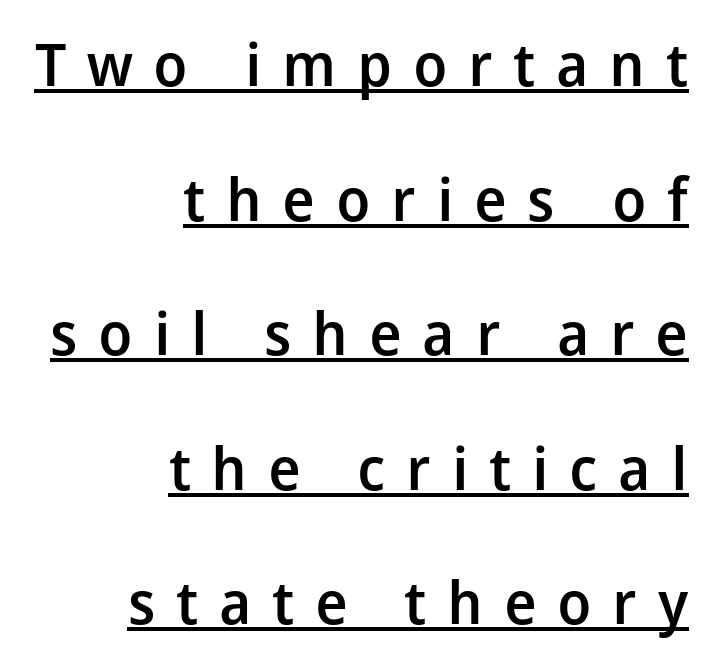
{"serif": "no", "italic": "no", "bold": "semi", "weight": "semibold", "width": "normal", "stroke_contrast": "low", "x_height": "medium", "monospaced": "no", "underline": "yes", "align": "right", "line_spacing": "loose", "line_spacing_ratio": 2.28, "letter_spacing": "wide", "letter_spacing_em": 0.35, "glyph_px": 59}
